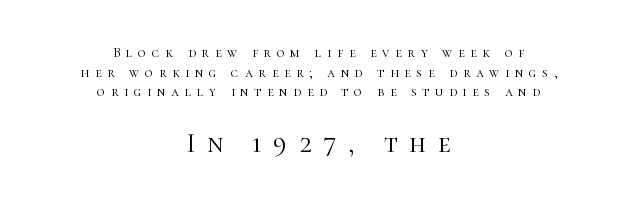
The image shows 28 px light serif type, upright; set centered, normal line spacing (1.41x), unusually wide letter spacing (+0.41 em), not underlined; the second (bottom) block is 2.0x larger; high stroke contrast and a medium x-height.
